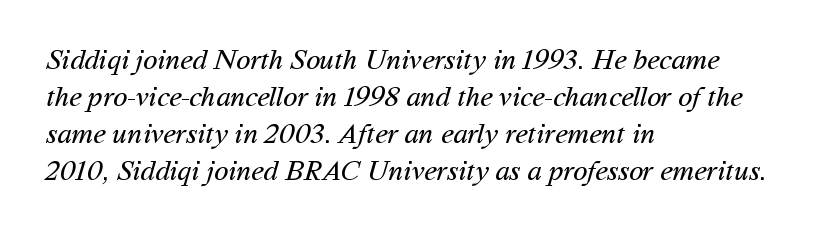
Q: Is the text bold? A: No.
Q: Is the typeface a serif or a sans-serif typeface? A: Sans-serif.
Q: Is the text underlined? A: No.
Q: How is the paragraph aligned? A: Left-aligned.
Q: Is the spacing between letters normal or unusually wide? A: Normal.
Q: Is the spacing between lines tight, normal or loose? A: Normal.
Q: Width (condensed, normal, or wide)? A: Normal.
Q: Stroke contrast? A: Medium.
Q: x-height? A: Medium.
Q: Monospaced? A: No.
